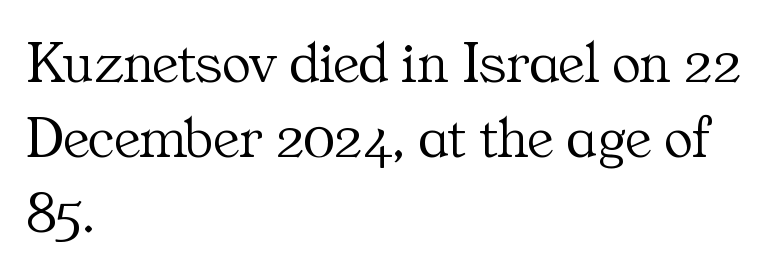
Reading down the column, the eye jumps a familiar distance to each next line. Compared with typical body copy, the letter spacing here is the same. Heft: none added — not bold. The typeface chosen for these lines features serifs. This rendering uses left alignment, leaving the right contour irregular. Honestly, there is no underline to notice here at all.
